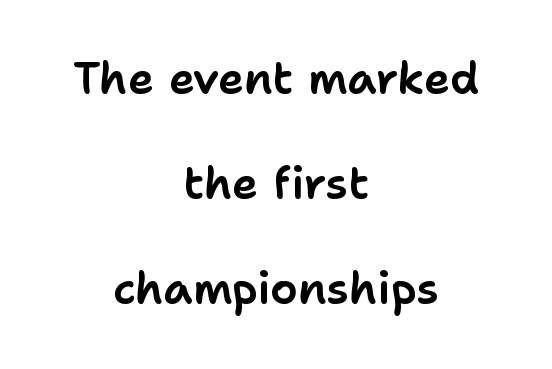
{"serif": "no", "italic": "no", "width": "normal", "stroke_contrast": "low", "x_height": "medium", "monospaced": "no", "underline": "no", "align": "center", "line_spacing": "loose", "line_spacing_ratio": 2.39, "letter_spacing": "normal", "letter_spacing_em": 0.0, "glyph_px": 44}
